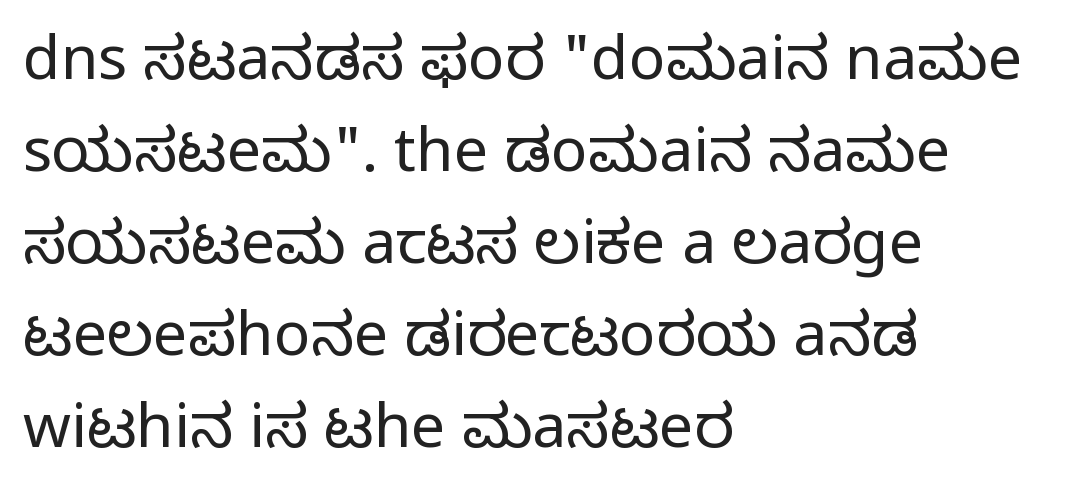
The image shows 61 px regular-weight sans-serif type, upright; set left-aligned, normal line spacing (1.51x), normal letter spacing, not underlined; low stroke contrast and a medium x-height.
